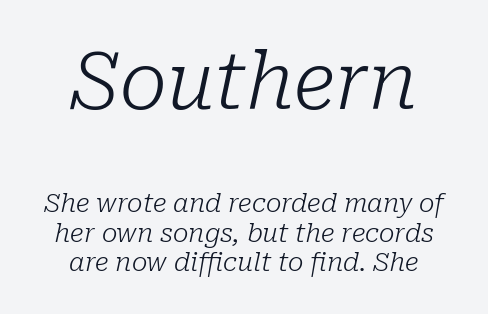
Q: Is the text bold? A: No.
Q: Is the text italic (slanted)? A: Yes, it leans right by about 10 degrees.
Q: Is the typeface a serif or a sans-serif typeface? A: Serif.
Q: Is the text underlined? A: No.
Q: How is the paragraph aligned? A: Centered.
Q: Is the spacing between letters normal or unusually wide? A: Normal.
Q: Is the spacing between lines tight, normal or loose? A: Tight.
Q: Which block of text is set in a larger size, the first (top) or the second (bottom)? A: The first (top) one.
Q: Width (condensed, normal, or wide)? A: Normal.
Q: Stroke contrast? A: Low.
Q: x-height? A: Medium.
Q: Monospaced? A: No.
